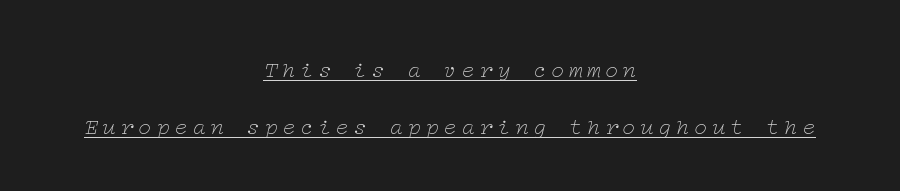
{"italic": "yes", "lean": "right", "slant_degrees": 12, "bold": "no", "underline": "yes", "align": "center", "line_spacing": "loose", "line_spacing_ratio": 2.46, "glyph_px": 23}
